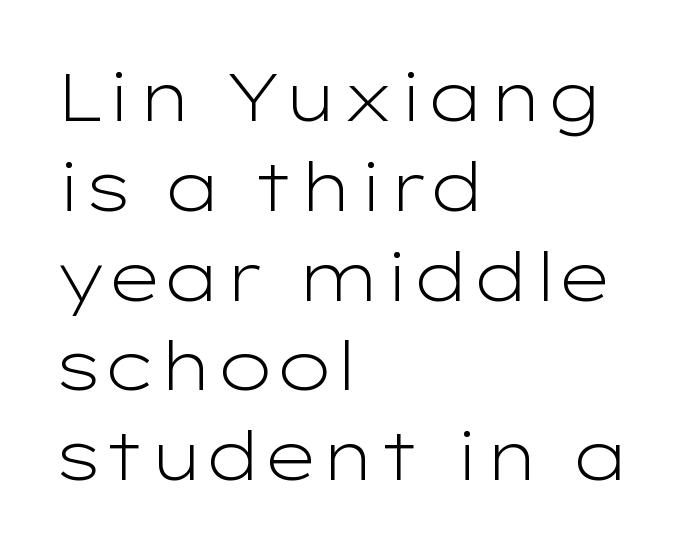
The image shows 67 px light, wide sans-serif type, upright; set left-aligned, normal line spacing (1.34x), normal letter spacing, not underlined; low stroke contrast and a medium x-height.
